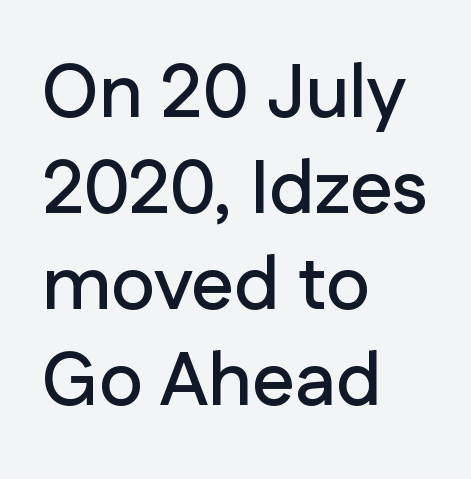
Q: Is the text italic (slanted)? A: No, it is upright.
Q: Is the typeface a serif or a sans-serif typeface? A: Sans-serif.
Q: Is the text underlined? A: No.
Q: How is the paragraph aligned? A: Left-aligned.
Q: Is the spacing between letters normal or unusually wide? A: Normal.
Q: Is the spacing between lines tight, normal or loose? A: Normal.
Q: Width (condensed, normal, or wide)? A: Normal.
Q: Stroke contrast? A: Low.
Q: x-height? A: Medium.
Q: Monospaced? A: No.
